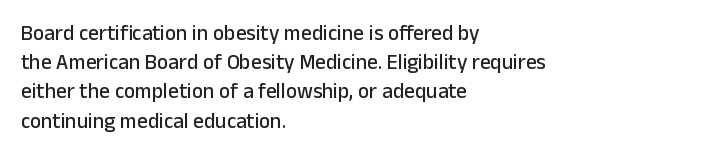
Q: Is the text italic (slanted)? A: No, it is upright.
Q: Is the text underlined? A: No.
Q: How is the paragraph aligned? A: Left-aligned.
Q: Is the spacing between letters normal or unusually wide? A: Normal.
Q: Is the spacing between lines tight, normal or loose? A: Normal.
